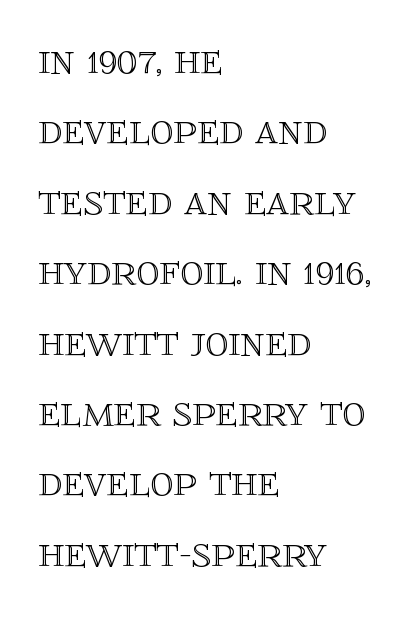
The image shows 46 px text type, upright; set left-aligned, normal line spacing (1.53x), normal letter spacing, not underlined; a large x-height.
